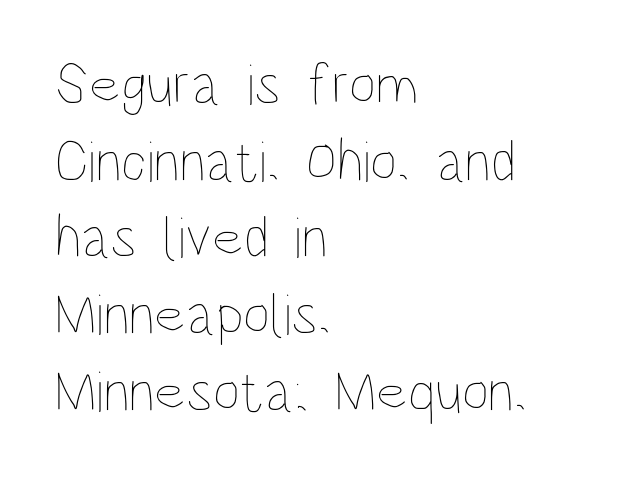
The image shows 59 px thin, condensed type, upright; set left-aligned, normal line spacing (1.3x), normal letter spacing, not underlined; low stroke contrast and a large x-height.
